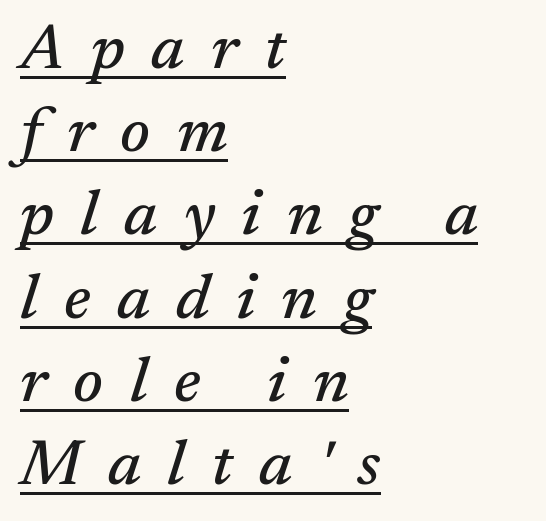
{"serif": "yes", "italic": "yes", "lean": "right", "slant_degrees": 17, "width": "normal", "stroke_contrast": "medium", "x_height": "medium", "monospaced": "no", "underline": "yes", "align": "left", "line_spacing": "normal", "line_spacing_ratio": 1.3, "letter_spacing": "wide", "letter_spacing_em": 0.41, "glyph_px": 64}
